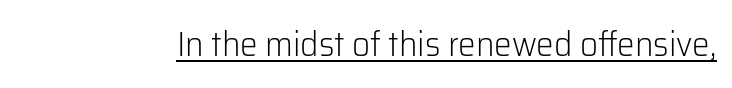
{"serif": "no", "italic": "no", "bold": "no", "weight": "light", "width": "normal", "stroke_contrast": "low", "x_height": "medium", "monospaced": "no", "underline": "yes", "letter_spacing": "normal", "letter_spacing_em": 0.0, "glyph_px": 35}
